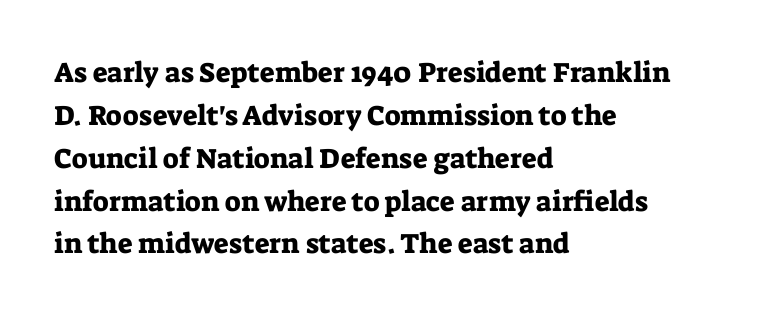
Are there feet on the stems? There are — it's a serif. What stands out about the letter spacing? Nothing — it is the standard amount. Designer's note — italics off, roman on. The paragraph has a hard left edge and a soft right edge. Reading down the column, the eye jumps a familiar distance to each next line. Here the designer chose a conventional face with non-uniform glyph widths.
